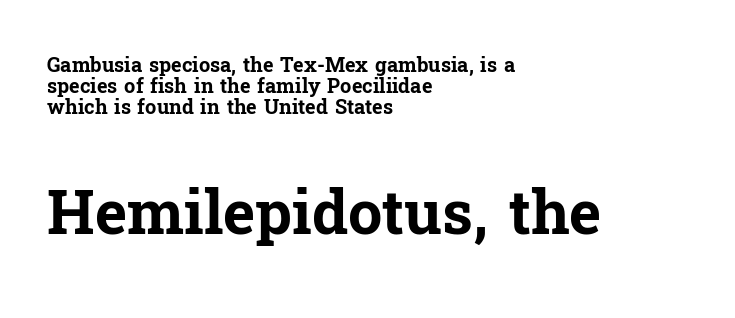
The image shows 61 px bold serif type, upright; set left-aligned, tight line spacing (1.06x), normal letter spacing, not underlined; the second (bottom) block is 3.05x larger; low stroke contrast and a medium x-height.
